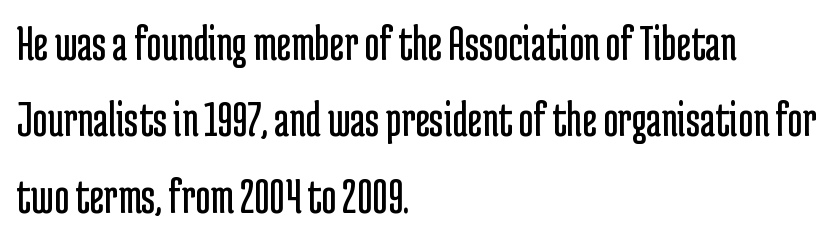
The image shows 51 px regular-weight, condensed sans-serif type, upright; set left-aligned, normal line spacing (1.5x), normal letter spacing, not underlined; low stroke contrast and a medium x-height.
